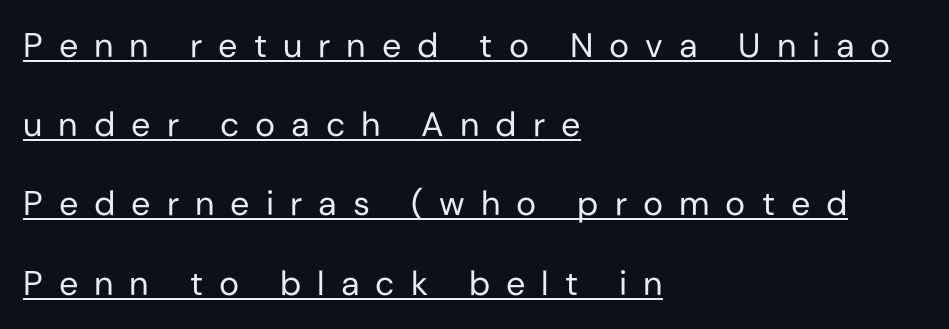
{"serif": "no", "italic": "no", "bold": "no", "weight": "regular", "width": "normal", "stroke_contrast": "low", "x_height": "medium", "monospaced": "no", "underline": "yes", "align": "left", "line_spacing": "loose", "line_spacing_ratio": 2.33, "letter_spacing": "wide", "letter_spacing_em": 0.47, "glyph_px": 34}
